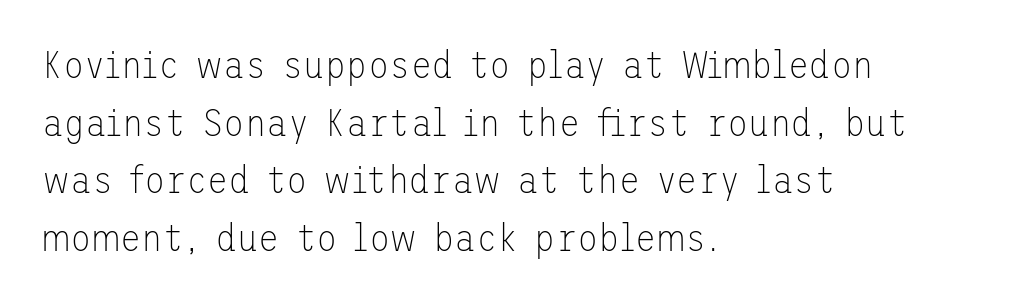
{"serif": "no", "italic": "no", "bold": "no", "weight": "thin", "width": "normal", "stroke_contrast": "low", "x_height": "medium", "underline": "no", "align": "left", "line_spacing": "normal", "line_spacing_ratio": 1.48, "letter_spacing": "normal", "letter_spacing_em": 0.0, "glyph_px": 39}
